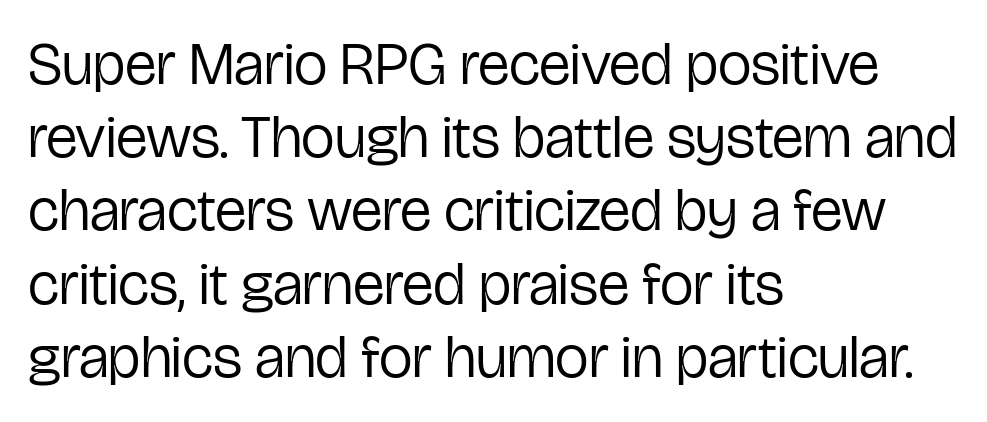
The letters advance in unequal steps, a hallmark of proportional type. Designer's note — italics off, roman on. Vertical stems look standard width or narrower in stroke. No word sits above an underline. The passage is arranged the way most books set body copy — flush left.
